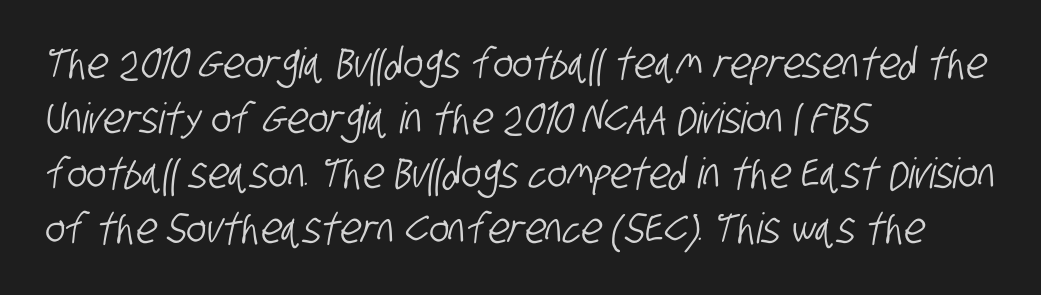
The image shows 42 px condensed sans-serif type; set left-aligned, normal line spacing (1.31x), normal letter spacing, not underlined; low stroke contrast and a large x-height.
